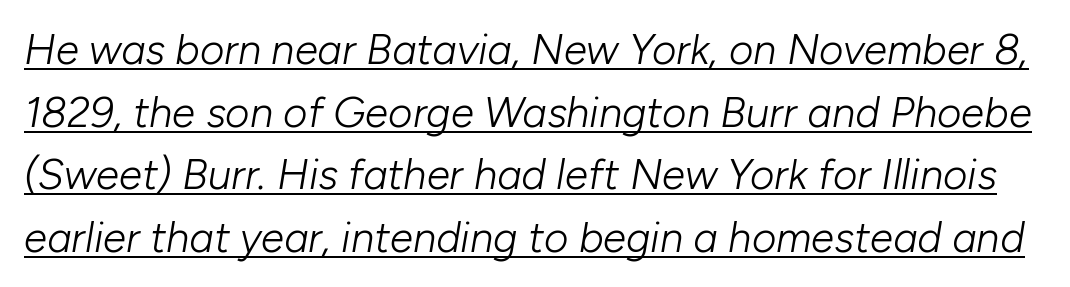
The image shows 42 px light type, italic (leaning right); set normal line spacing (1.49x), normal letter spacing, underlined; low stroke contrast and a medium x-height.
